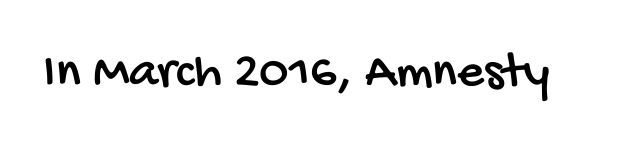
Plain, unruled lines of type. The type family on display is of the sans-serif kind. The gaps between neighbouring characters are ordinary and unremarkable. Looks like regular typesetting: each glyph gets only the width it needs.
